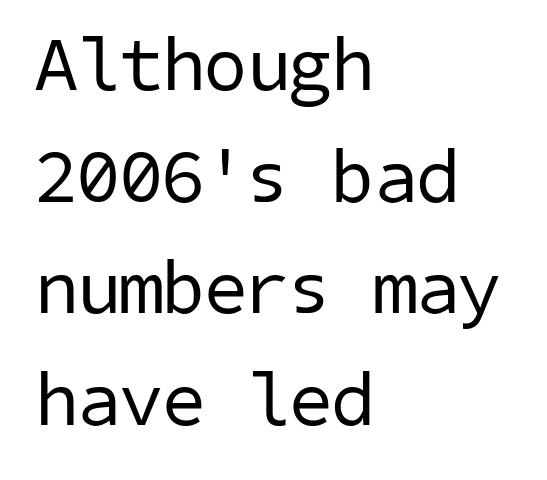
{"serif": "no", "bold": "no", "weight": "regular", "width": "normal", "stroke_contrast": "low", "x_height": "medium", "underline": "no", "align": "left", "line_spacing": "normal", "line_spacing_ratio": 1.45, "letter_spacing": "normal", "letter_spacing_em": 0.0, "glyph_px": 77}
